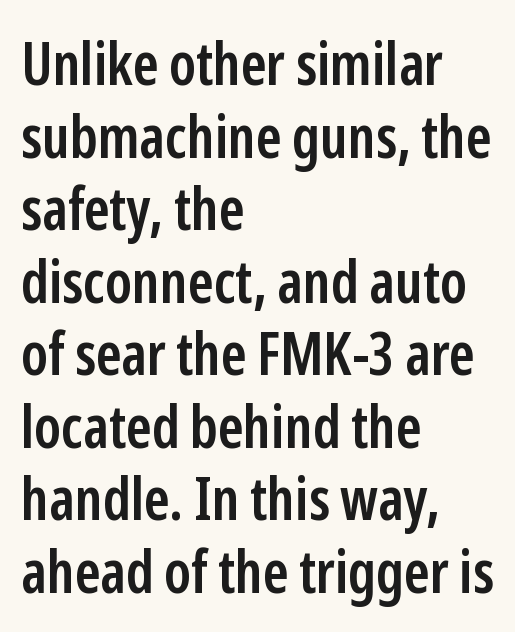
Characters follow at the spacing the type designer built in. Line beginnings align vertically; line endings do not. A roman cut, with each character standing at attention. The designer went with a sans here, leaving each stem footless.
